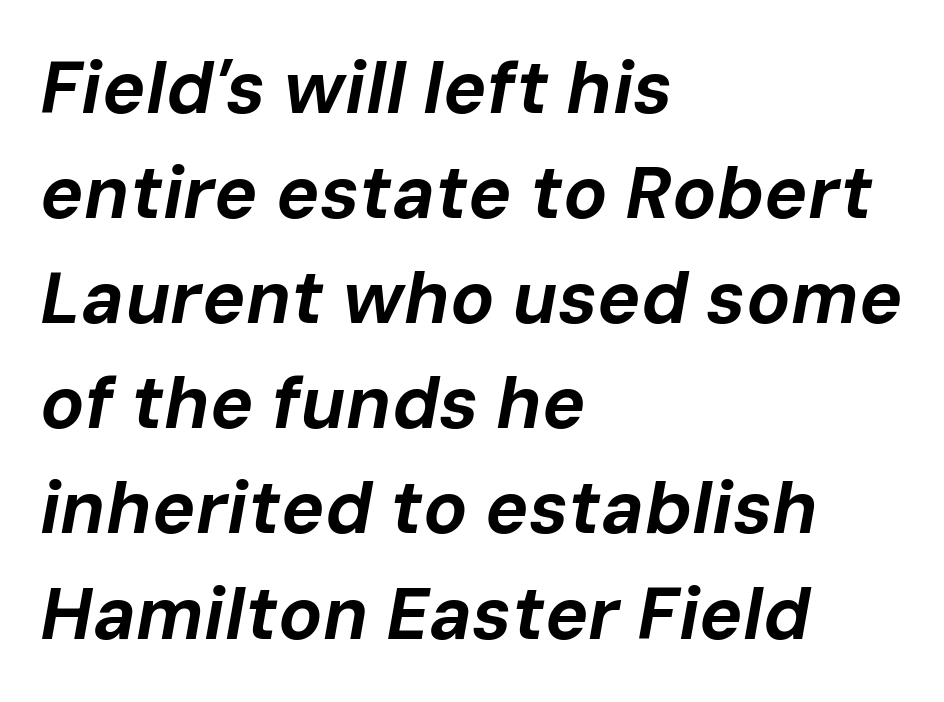
The image shows 73 px bold type, italic (leaning right); set left-aligned, normal line spacing (1.44x), normal letter spacing, not underlined; low stroke contrast and a medium x-height.
